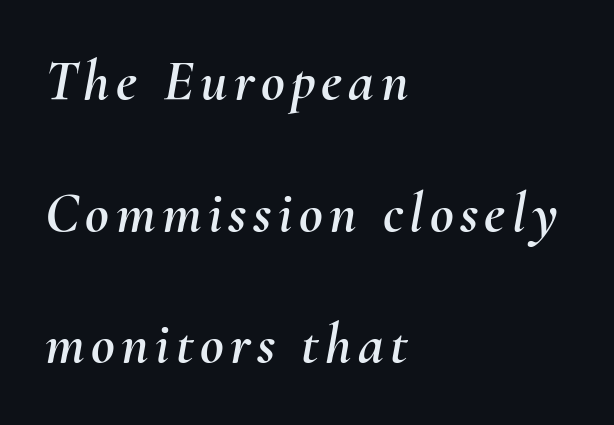
The image shows 58 px text type, italic (leaning right); set left-aligned, loose line spacing (2.27x), not underlined; medium stroke contrast and a small x-height.
